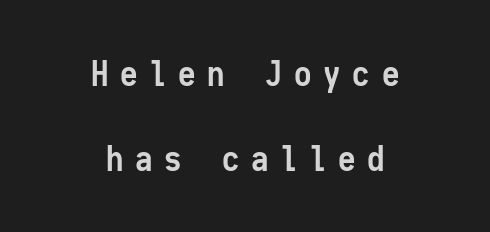
How would I describe the line gaps? Wide and relaxed. The lettering stays uniformly vertical, giving the passage a roman look. Honestly, there is no underline to notice here at all. Check where the strokes stop: nothing finishes them off — pure sans. Each letter, wide or thin by design, is forced into the same width here.
